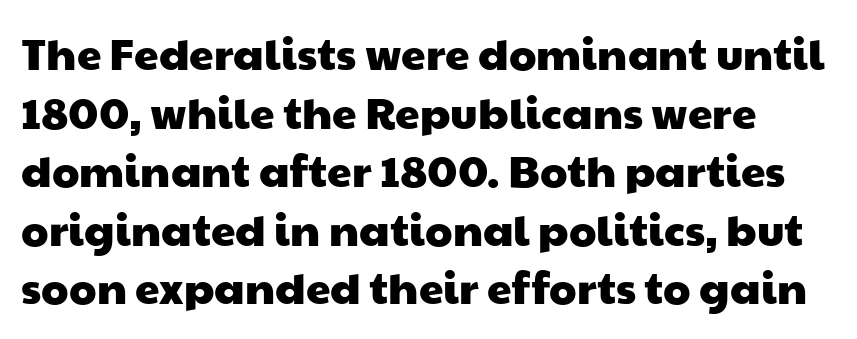
The image shows 44 px wide sans-serif type; set normal line spacing (1.33x), normal letter spacing, not underlined; low stroke contrast and a medium x-height.
